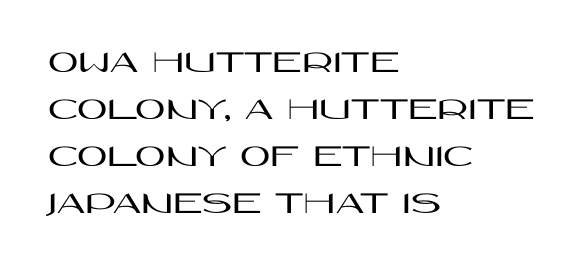
Caption: standard tracking, unaltered. The glyphs are unaccompanied by any horizontal stroke below them. The passage is arranged the way most books set body copy — flush left. The letters advance in unequal steps, a hallmark of proportional type. A roman cut, with each character standing at attention. Normally led — the rows are evenly, conventionally spaced.
